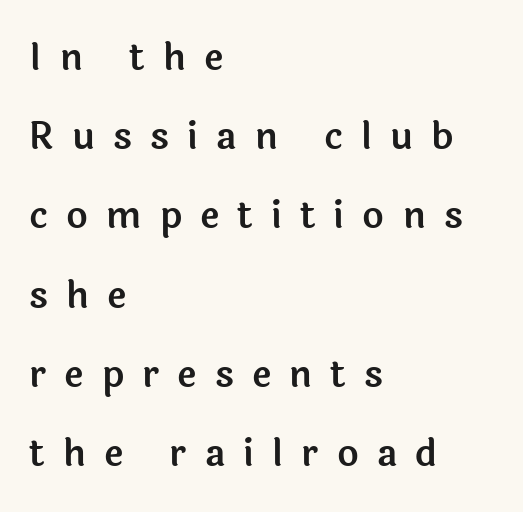
Every character sits straight up, as roman type does. The rendering anchors every line to the left-hand side. You could only call the tracking loose — the letters float apart. The passage shown stacks its lines with a broad gap. Look at the bottom of the vertical strokes: they stop flat, with no serifs.
